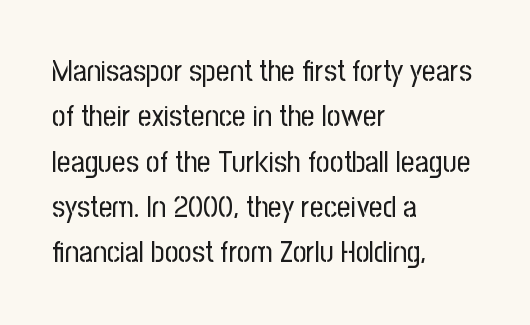
The letters stand upright; this is a roman face. The space beneath each line is pristine and unruled. Spacing between characters is what you'd get straight out of the box. Horizontal alignment here is leftward, the default for most running prose. The font sits on the lighter half of the weight spectrum, regular included.
